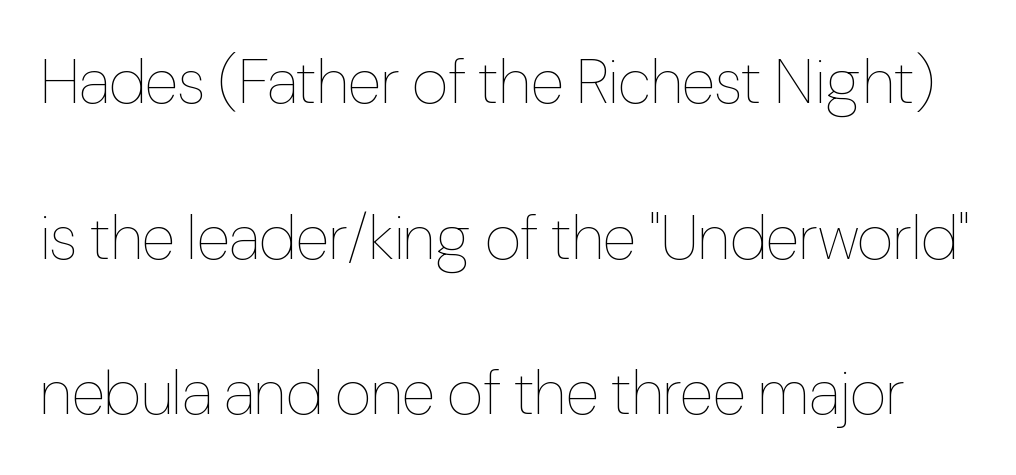
Interline gaps are noticeably wide in this sample. Upright lettering throughout. Inter-character spacing is left at the font's built-in metrics. The letters advance in unequal steps, a hallmark of proportional type. The cut favours lightness, reaching ordinary text weight at its darkest. Descender tails drop into unmarked territory.
